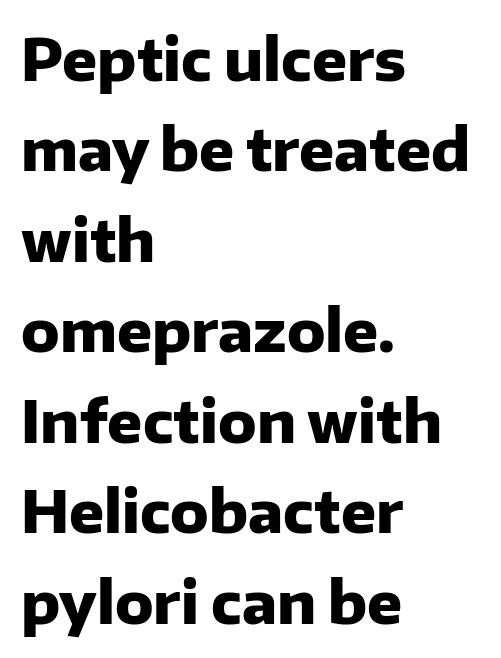
Q: Is the text bold? A: Yes.
Q: Is the text italic (slanted)? A: No, it is upright.
Q: Is the typeface a serif or a sans-serif typeface? A: Sans-serif.
Q: Is the text underlined? A: No.
Q: How is the paragraph aligned? A: Left-aligned.
Q: Is the spacing between letters normal or unusually wide? A: Normal.
Q: Is the spacing between lines tight, normal or loose? A: Normal.
Q: Width (condensed, normal, or wide)? A: Normal.
Q: Stroke contrast? A: Low.
Q: x-height? A: Medium.
Q: Monospaced? A: No.
